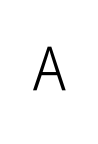
Q: Is the text bold? A: No.
Q: Is the text italic (slanted)? A: No, it is upright.
Q: Is the typeface a serif or a sans-serif typeface? A: Sans-serif.
Q: Is the text underlined? A: No.
Q: Is the spacing between letters normal or unusually wide? A: Unusually wide.
Q: Width (condensed, normal, or wide)? A: Condensed.
Q: Stroke contrast? A: Low.
Q: x-height? A: Medium.
Q: Monospaced? A: No.
